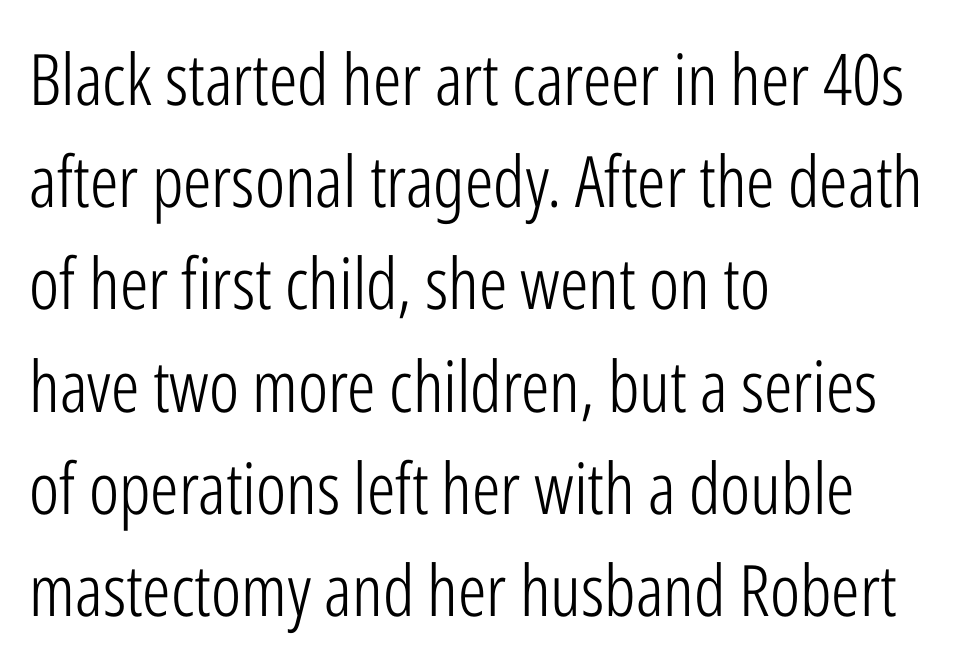
Posture: upright roman. This rendering leaves character spacing at its baseline value. Note the varied advance widths — an 'i' is clearly narrower than an 'm'. This rendering features lettering with no underline.
